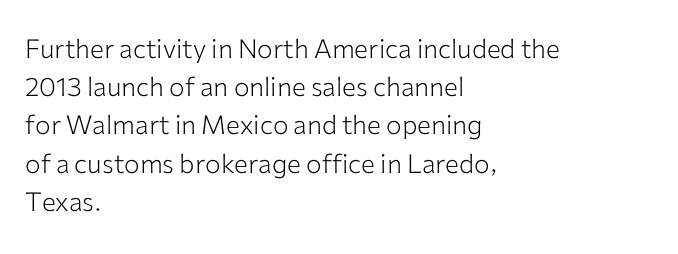
{"italic": "no", "bold": "no", "underline": "no", "align": "left", "line_spacing": "normal", "line_spacing_ratio": 1.47, "letter_spacing": "normal", "letter_spacing_em": 0.0, "glyph_px": 26}
